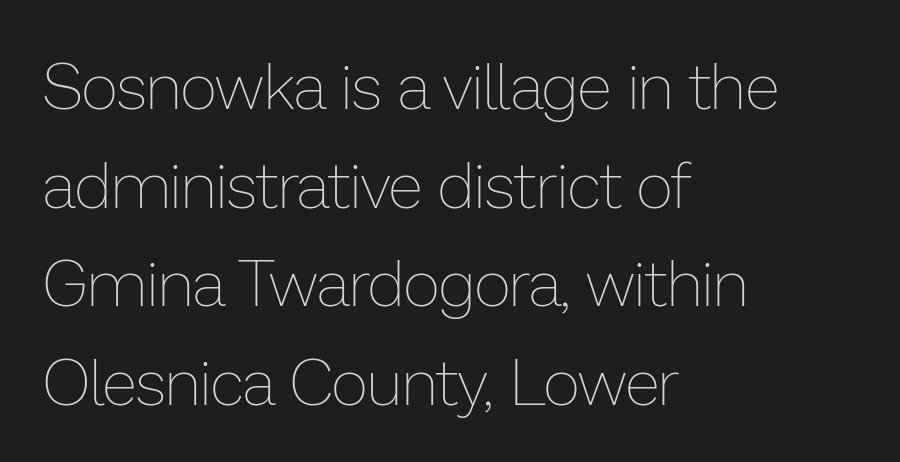
{"italic": "no", "bold": "no", "weight": "thin", "width": "normal", "stroke_contrast": "low", "x_height": "medium", "monospaced": "no", "underline": "no", "align": "left", "line_spacing": "normal", "line_spacing_ratio": 1.54, "letter_spacing": "normal", "letter_spacing_em": 0.0, "glyph_px": 64}
